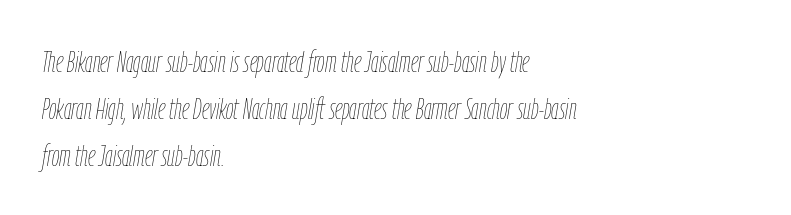
{"italic": "yes", "lean": "right", "slant_degrees": 9, "bold": "no", "weight": "thin", "width": "condensed", "stroke_contrast": "low", "x_height": "medium", "monospaced": "no", "underline": "no", "align": "left", "line_spacing": "normal", "line_spacing_ratio": 1.56, "letter_spacing": "normal", "letter_spacing_em": 0.0, "glyph_px": 30}
